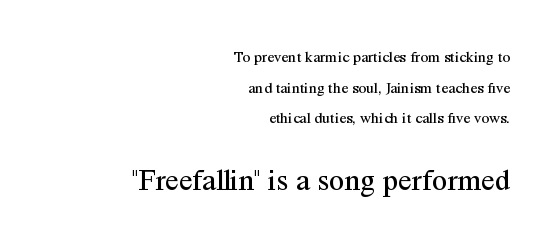
Q: Is the text bold? A: No.
Q: Is the text italic (slanted)? A: No, it is upright.
Q: Is the typeface a serif or a sans-serif typeface? A: Serif.
Q: Is the text underlined? A: No.
Q: How is the paragraph aligned? A: Right-aligned.
Q: Is the spacing between letters normal or unusually wide? A: Normal.
Q: Is the spacing between lines tight, normal or loose? A: Loose.
Q: Which block of text is set in a larger size, the first (top) or the second (bottom)? A: The second (bottom) one.
Q: Width (condensed, normal, or wide)? A: Normal.
Q: Stroke contrast? A: Medium.
Q: x-height? A: Medium.
Q: Monospaced? A: No.
